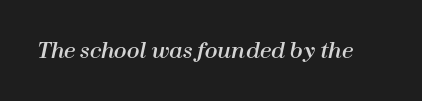
The image shows 21 px text type, italic (leaning right); set normal letter spacing, not underlined.
